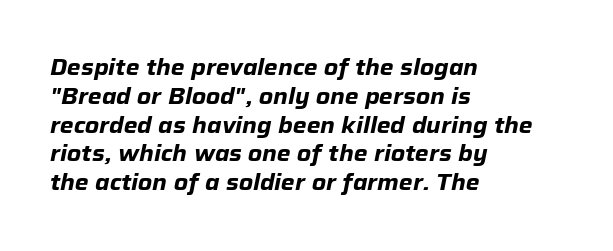
The image shows 22 px bold type, italic (leaning right); set left-aligned, normal line spacing (1.31x), normal letter spacing, not underlined.
